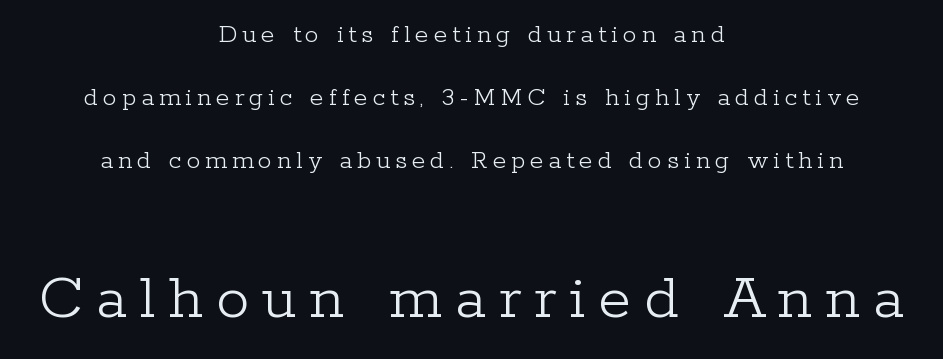
Q: Is the text bold? A: No.
Q: Is the text italic (slanted)? A: No, it is upright.
Q: Is the typeface a serif or a sans-serif typeface? A: Serif.
Q: Is the text underlined? A: No.
Q: How is the paragraph aligned? A: Centered.
Q: Is the spacing between lines tight, normal or loose? A: Loose.
Q: Which block of text is set in a larger size, the first (top) or the second (bottom)? A: The second (bottom) one.
Q: Width (condensed, normal, or wide)? A: Normal.
Q: Stroke contrast? A: Low.
Q: x-height? A: Medium.
Q: Monospaced? A: No.
